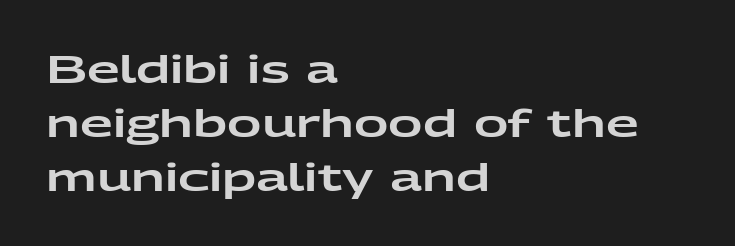
{"serif": "no", "italic": "no", "width": "wide", "stroke_contrast": "low", "x_height": "medium", "monospaced": "no", "underline": "no", "align": "left", "line_spacing": "normal", "line_spacing_ratio": 1.42, "letter_spacing": "normal", "letter_spacing_em": 0.0, "glyph_px": 38}
